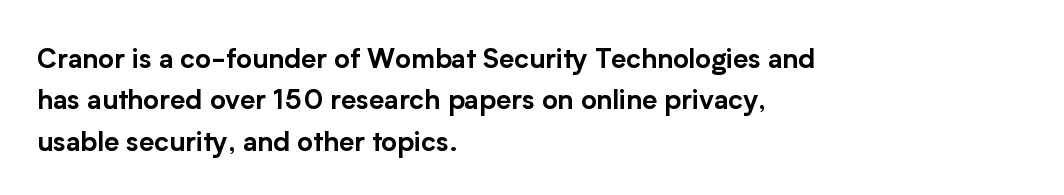
Successive baselines arrive at the customary interval. Short and long lines alike share a common starting point at left. Italic: no, the glyphs are upright roman. Short note: letters normally spaced. Quick note: underline off.
